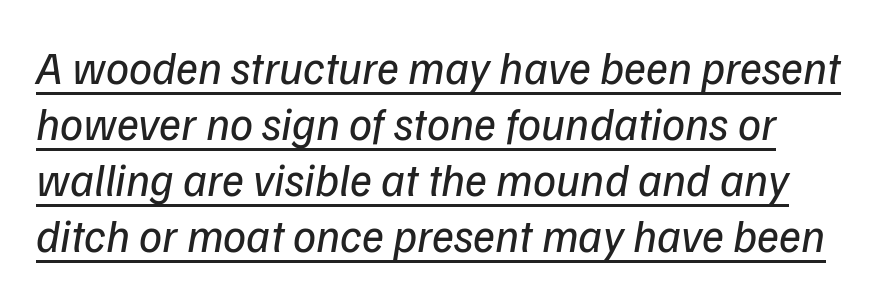
Q: Is the text bold? A: No.
Q: Is the text italic (slanted)? A: Yes, it leans right by about 9 degrees.
Q: Is the text underlined? A: Yes.
Q: Is the spacing between letters normal or unusually wide? A: Normal.
Q: Width (condensed, normal, or wide)? A: Normal.
Q: Stroke contrast? A: Low.
Q: x-height? A: Medium.
Q: Monospaced? A: No.
